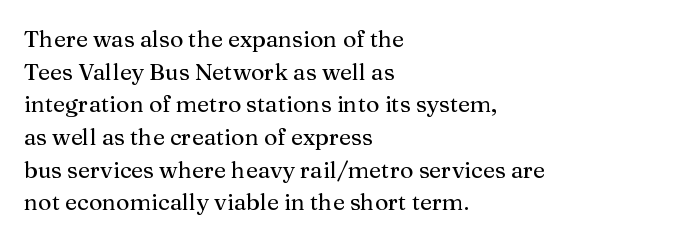
All the whitespace from short lines collects on the right. Standard letterfit; no display-style spreading of the glyphs. The area under the type is left untouched. Characters remain perfectly vertical along every line. If you measured baseline to baseline, you'd find a middling distance.
